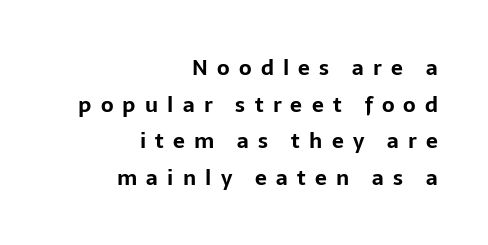
Q: Is the text bold? A: Yes.
Q: Is the text italic (slanted)? A: No, it is upright.
Q: Is the text underlined? A: No.
Q: How is the paragraph aligned? A: Right-aligned.
Q: Is the spacing between letters normal or unusually wide? A: Unusually wide.
